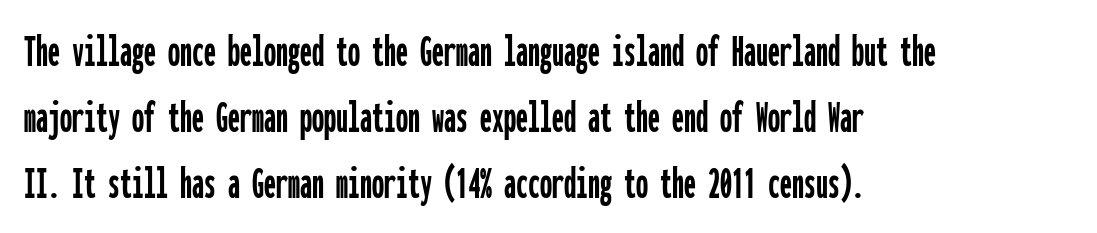
{"serif": "no", "italic": "no", "width": "condensed", "stroke_contrast": "low", "x_height": "medium", "monospaced": "yes", "underline": "no", "align": "left", "line_spacing": "normal", "line_spacing_ratio": 1.38, "letter_spacing": "normal", "letter_spacing_em": 0.0, "glyph_px": 48}
